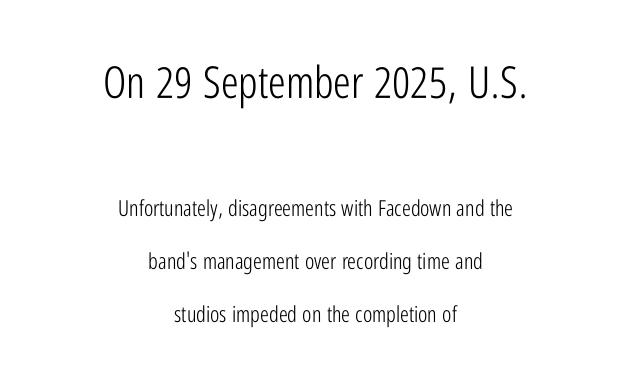
The image shows 44 px light, condensed sans-serif type, upright; set centered, loose line spacing (2.39x), normal letter spacing, not underlined; the first (top) block is 2.0x larger; low stroke contrast and a medium x-height.
